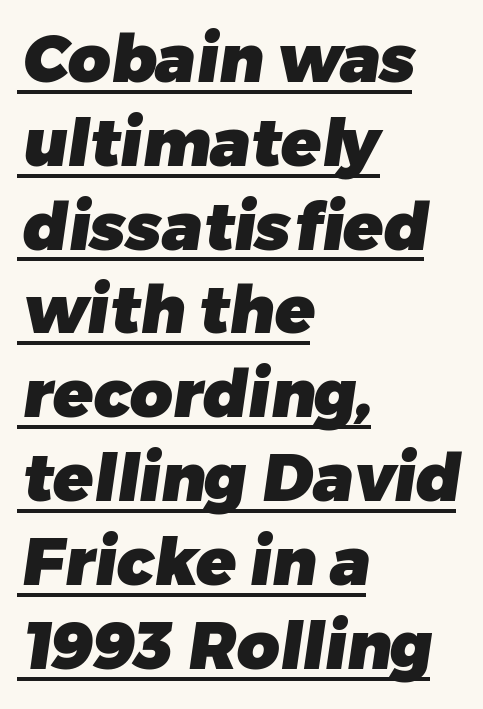
{"serif": "no", "bold": "yes", "weight": "heavy", "width": "normal", "stroke_contrast": "low", "x_height": "medium", "monospaced": "no", "underline": "yes", "align": "left", "line_spacing": "normal", "line_spacing_ratio": 1.27, "letter_spacing": "normal", "letter_spacing_em": 0.0, "glyph_px": 66}
